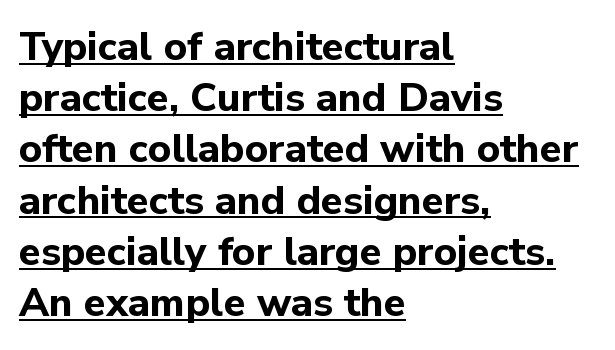
The image shows 40 px bold sans-serif type, upright; set left-aligned, normal line spacing (1.28x), normal letter spacing, underlined; low stroke contrast and a medium x-height.
